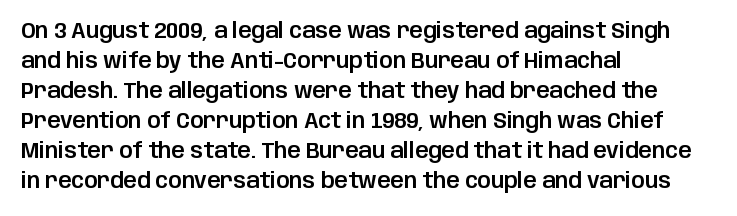
Q: Is the text italic (slanted)? A: No, it is upright.
Q: Is the text underlined? A: No.
Q: How is the paragraph aligned? A: Left-aligned.
Q: Is the spacing between letters normal or unusually wide? A: Normal.
Q: Is the spacing between lines tight, normal or loose? A: Normal.
